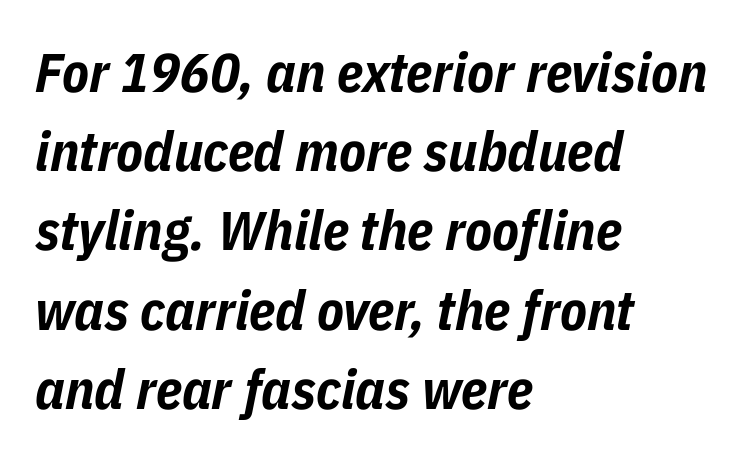
Words appear dense and cohesive because spacing is normal. Summary of weight: heavy, a full bold. Looks like regular typesetting: each glyph gets only the width it needs. Reading down the column, the eye jumps a familiar distance to each next line. The paragraph has a hard left edge and a soft right edge. Underline: absent.
